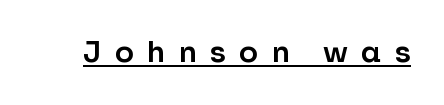
The image shows 28 px sans-serif type, upright; set unusually wide letter spacing (+0.48 em), underlined; low stroke contrast and a medium x-height.
